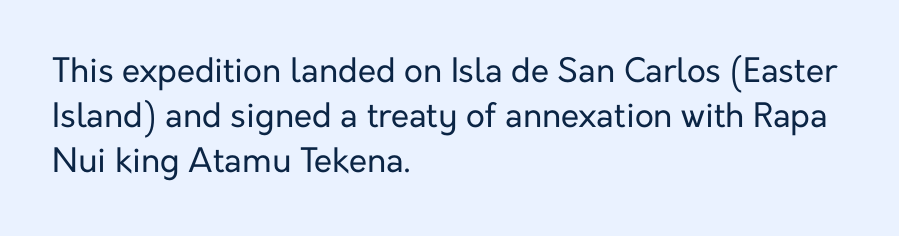
Q: Is the text bold? A: No.
Q: Is the text italic (slanted)? A: No, it is upright.
Q: Is the typeface a serif or a sans-serif typeface? A: Sans-serif.
Q: Is the text underlined? A: No.
Q: How is the paragraph aligned? A: Left-aligned.
Q: Is the spacing between letters normal or unusually wide? A: Normal.
Q: Is the spacing between lines tight, normal or loose? A: Normal.
Q: Width (condensed, normal, or wide)? A: Normal.
Q: Stroke contrast? A: Low.
Q: x-height? A: Medium.
Q: Monospaced? A: No.
